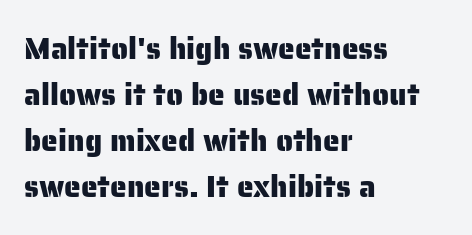
Casual observation: everything's shoved over to the left. Whoever set this chose a conventional vertical rhythm. Unlike italic type, these characters show no tilt at all. Compared with typical body copy, the letter spacing here is the same. The baseline area is clear. Regarding serifs, this sample does without them.
